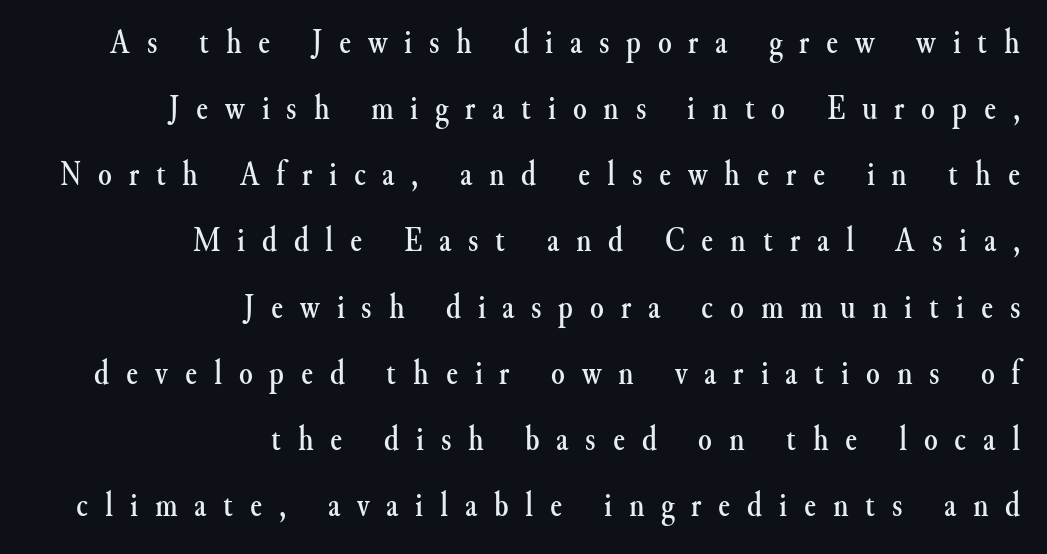
Q: Is the text italic (slanted)? A: No, it is upright.
Q: Is the typeface a serif or a sans-serif typeface? A: Serif.
Q: Is the text underlined? A: No.
Q: How is the paragraph aligned? A: Right-aligned.
Q: Is the spacing between letters normal or unusually wide? A: Unusually wide.
Q: Width (condensed, normal, or wide)? A: Normal.
Q: Stroke contrast? A: Medium.
Q: x-height? A: Small.
Q: Monospaced? A: No.
